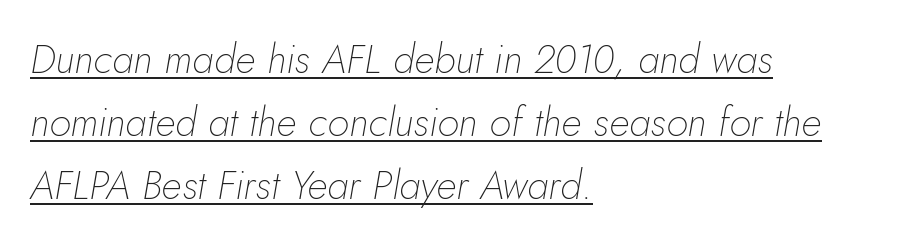
Q: Is the text bold? A: No.
Q: Is the text italic (slanted)? A: Yes, it leans right by about 5 degrees.
Q: Is the text underlined? A: Yes.
Q: How is the paragraph aligned? A: Left-aligned.
Q: Is the spacing between letters normal or unusually wide? A: Normal.
Q: Is the spacing between lines tight, normal or loose? A: Normal.
Q: Width (condensed, normal, or wide)? A: Normal.
Q: Stroke contrast? A: Low.
Q: x-height? A: Small.
Q: Monospaced? A: No.
